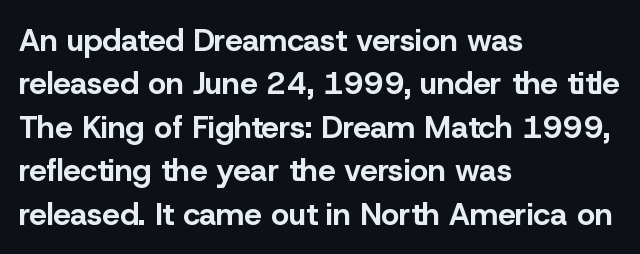
Underlining? Definitely not there. Short and long lines alike share a common starting point at left. Compared with typical paragraphs, the rows here are spaced about the same. This rendering leaves character spacing at its baseline value. Italic: no, the glyphs are upright roman.
